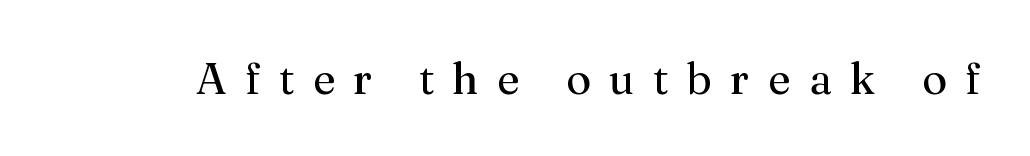
The image shows 44 px regular-weight serif type, upright; set unusually wide letter spacing (+0.42 em), not underlined; medium stroke contrast and a medium x-height.
